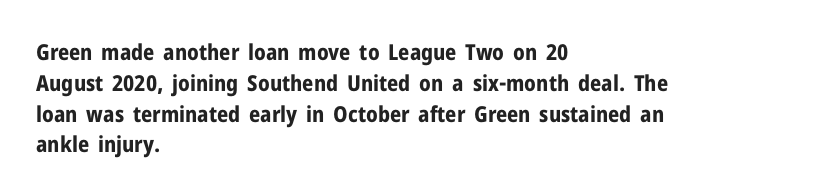
The image shows 22 px bold type, upright; set left-aligned, normal line spacing (1.4x), normal letter spacing, not underlined.
